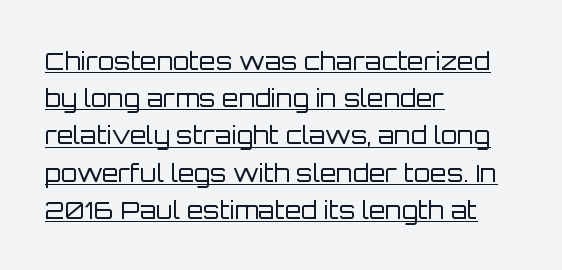
The image shows 24 px text type, upright; set left-aligned, normal line spacing (1.55x), normal letter spacing, underlined.
